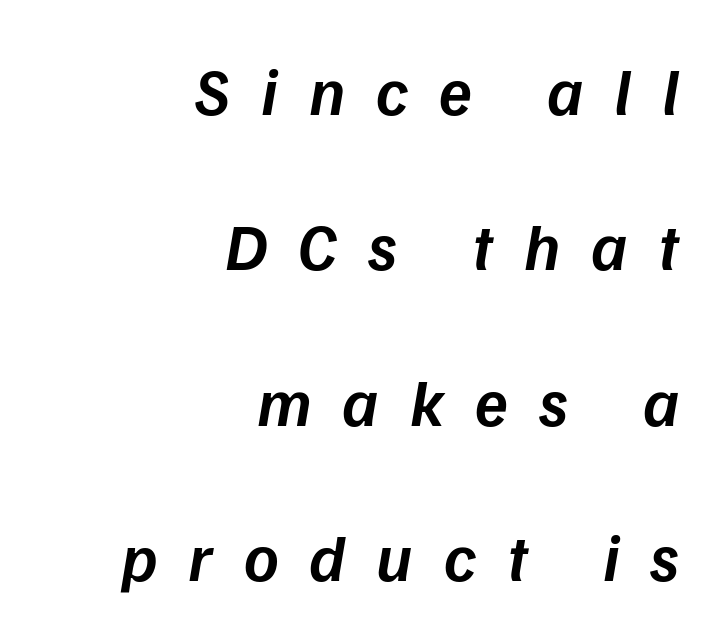
The image shows 67 px semibold type, italic (leaning right); set right-aligned, loose line spacing (2.32x), unusually wide letter spacing (+0.46 em), not underlined; low stroke contrast and a medium x-height.
